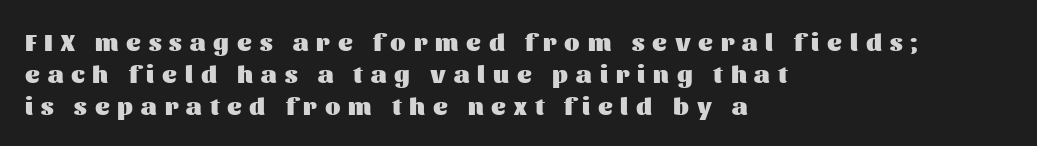
Q: Is the text bold? A: Yes.
Q: Is the text italic (slanted)? A: No, it is upright.
Q: Is the text underlined? A: No.
Q: How is the paragraph aligned? A: Left-aligned.
Q: Is the spacing between letters normal or unusually wide? A: Unusually wide.
Q: Is the spacing between lines tight, normal or loose? A: Normal.
